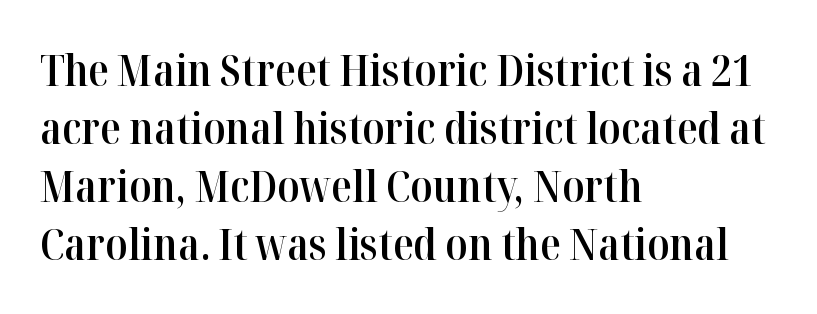
Q: Is the text bold? A: Semi-bold.
Q: Is the text italic (slanted)? A: No, it is upright.
Q: Is the typeface a serif or a sans-serif typeface? A: Serif.
Q: Is the text underlined? A: No.
Q: How is the paragraph aligned? A: Left-aligned.
Q: Is the spacing between letters normal or unusually wide? A: Normal.
Q: Is the spacing between lines tight, normal or loose? A: Normal.
Q: Width (condensed, normal, or wide)? A: Normal.
Q: Stroke contrast? A: High.
Q: x-height? A: Medium.
Q: Monospaced? A: No.
